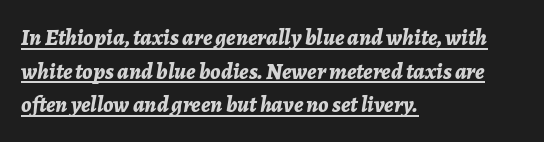
{"italic": "yes", "lean": "right", "slant_degrees": 7, "bold": "yes", "underline": "yes", "align": "left", "line_spacing": "normal", "line_spacing_ratio": 1.46, "letter_spacing": "normal", "letter_spacing_em": 0.0, "glyph_px": 23}
